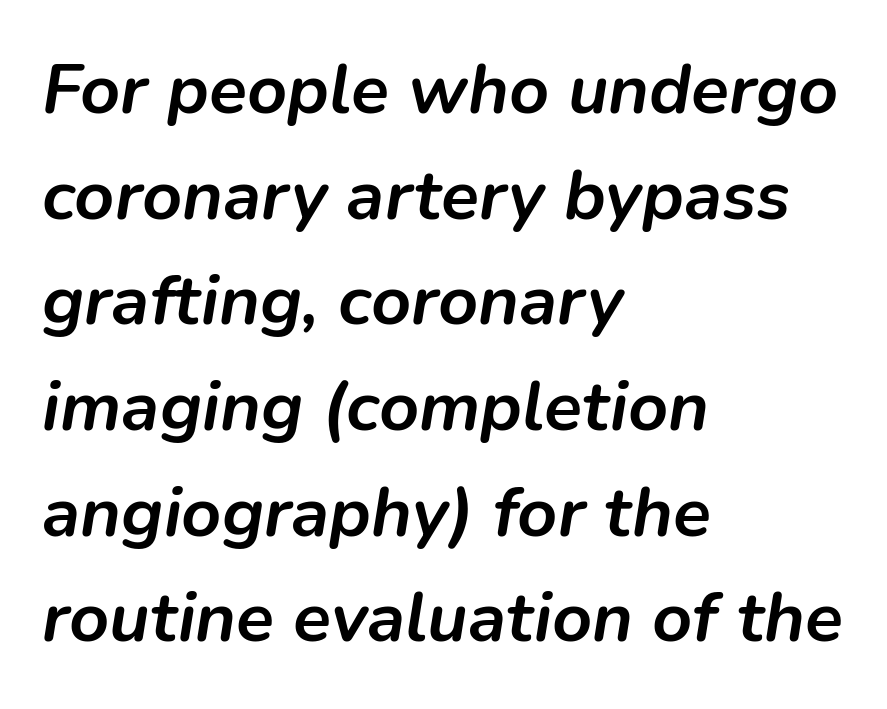
The image shows 70 px semibold type, italic (leaning right); set left-aligned, normal line spacing (1.51x), normal letter spacing, not underlined; low stroke contrast and a medium x-height.
